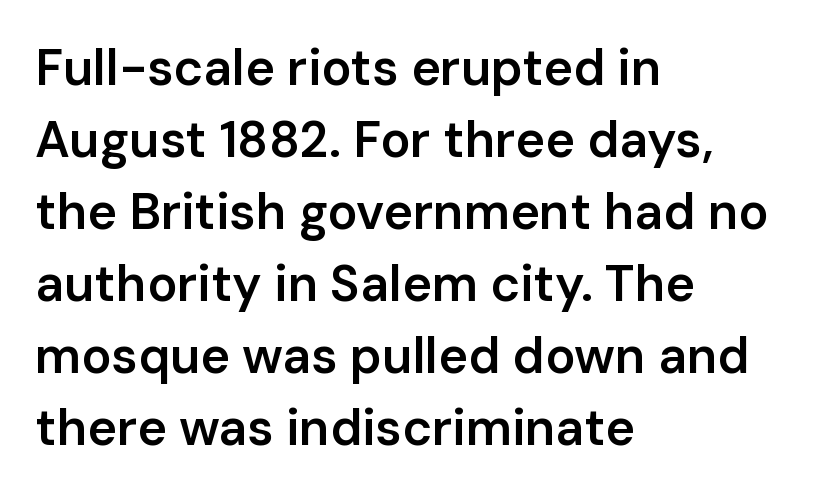
Emphasis by weight is partial: semibold. The font's upright variant was chosen for this text. The gap between lines stays unmarked. Typographically, this falls in the sans-serif category.
